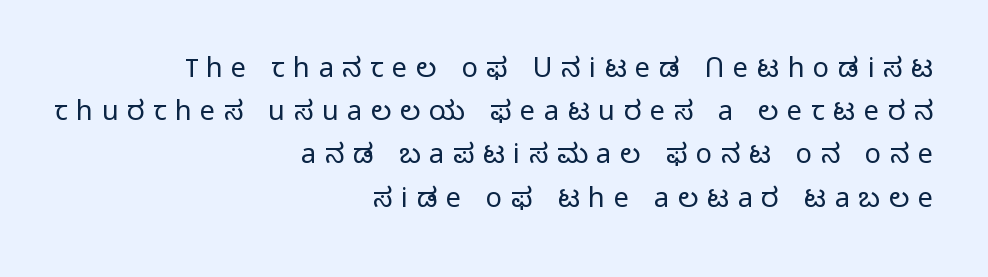
The image shows 27 px text type, upright; set right-aligned, normal line spacing (1.6x), unusually wide letter spacing (+0.32 em), not underlined.
